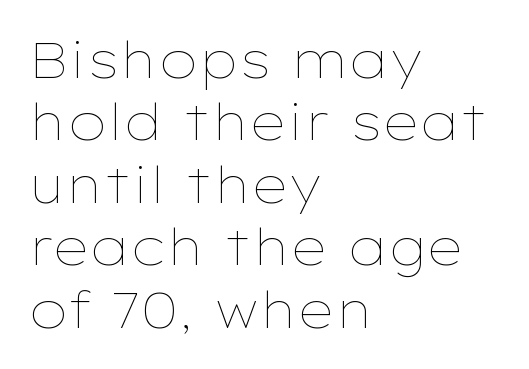
The face used here is proportionally spaced, like ordinary book or web type. Ink coverage per letter is moderate at most. Posture: straight, roman, zero tilt. A classic flush-left, rag-right setting is used for this passage. Underline: absent.
